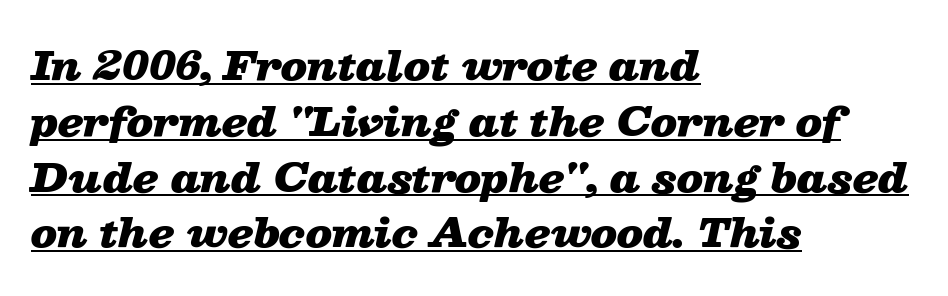
Q: Is the text bold? A: Yes.
Q: Is the text italic (slanted)? A: Yes, it leans right by about 13 degrees.
Q: Is the text underlined? A: Yes.
Q: How is the paragraph aligned? A: Left-aligned.
Q: Is the spacing between letters normal or unusually wide? A: Normal.
Q: Is the spacing between lines tight, normal or loose? A: Normal.
Q: Width (condensed, normal, or wide)? A: Wide.
Q: Stroke contrast? A: Low.
Q: x-height? A: Medium.
Q: Monospaced? A: No.
